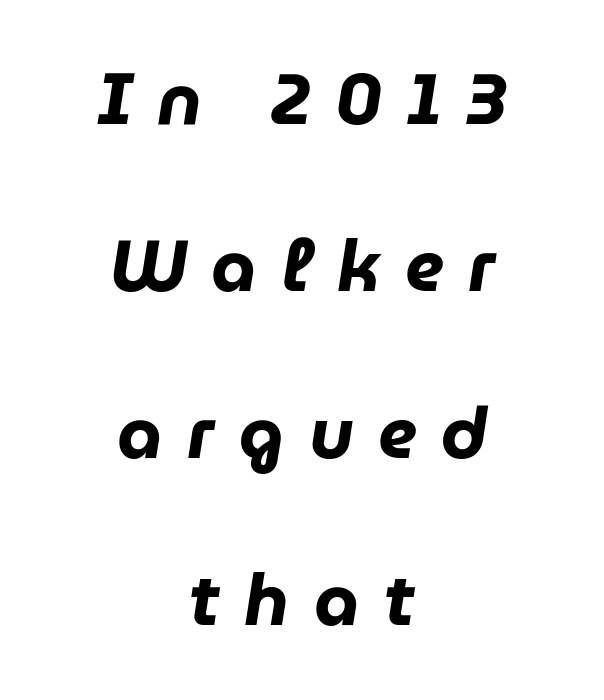
Q: Is the text bold? A: Yes.
Q: Is the text italic (slanted)? A: Yes, it leans right by about 9 degrees.
Q: Is the text underlined? A: No.
Q: How is the paragraph aligned? A: Centered.
Q: Is the spacing between letters normal or unusually wide? A: Unusually wide.
Q: Is the spacing between lines tight, normal or loose? A: Loose.
Q: Width (condensed, normal, or wide)? A: Normal.
Q: Stroke contrast? A: Low.
Q: x-height? A: Medium.
Q: Monospaced? A: No.
